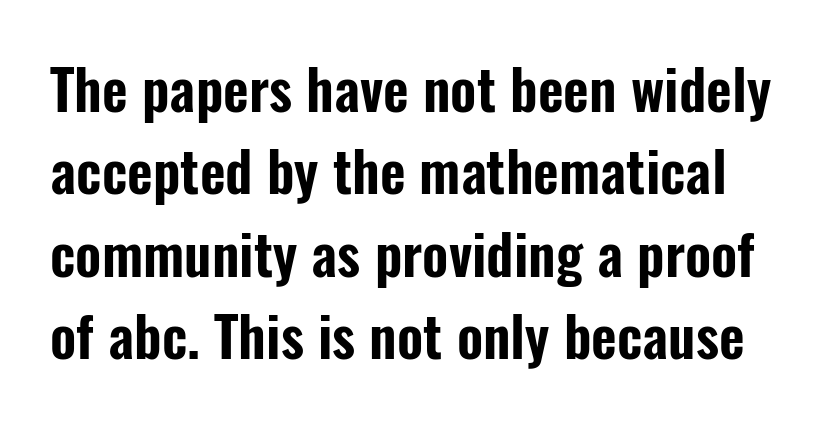
Q: Is the text italic (slanted)? A: No, it is upright.
Q: Is the typeface a serif or a sans-serif typeface? A: Sans-serif.
Q: Is the text underlined? A: No.
Q: Is the spacing between letters normal or unusually wide? A: Normal.
Q: Is the spacing between lines tight, normal or loose? A: Normal.
Q: Width (condensed, normal, or wide)? A: Condensed.
Q: Stroke contrast? A: Low.
Q: x-height? A: Medium.
Q: Monospaced? A: No.
